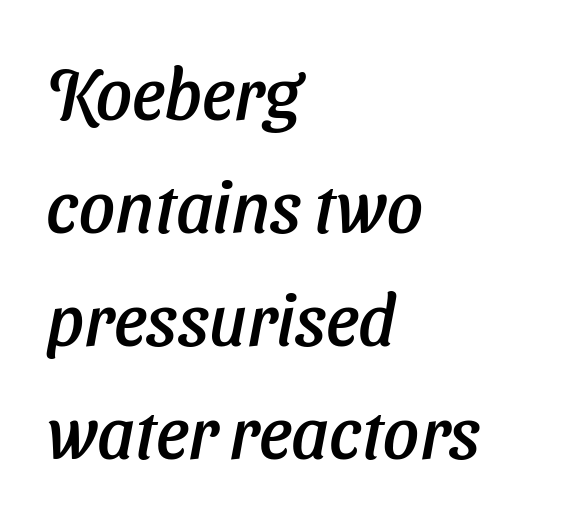
Q: Is the typeface a serif or a sans-serif typeface? A: Serif.
Q: Is the text underlined? A: No.
Q: How is the paragraph aligned? A: Left-aligned.
Q: Is the spacing between letters normal or unusually wide? A: Normal.
Q: Is the spacing between lines tight, normal or loose? A: Normal.
Q: Width (condensed, normal, or wide)? A: Normal.
Q: Stroke contrast? A: Low.
Q: x-height? A: Medium.
Q: Monospaced? A: No.
